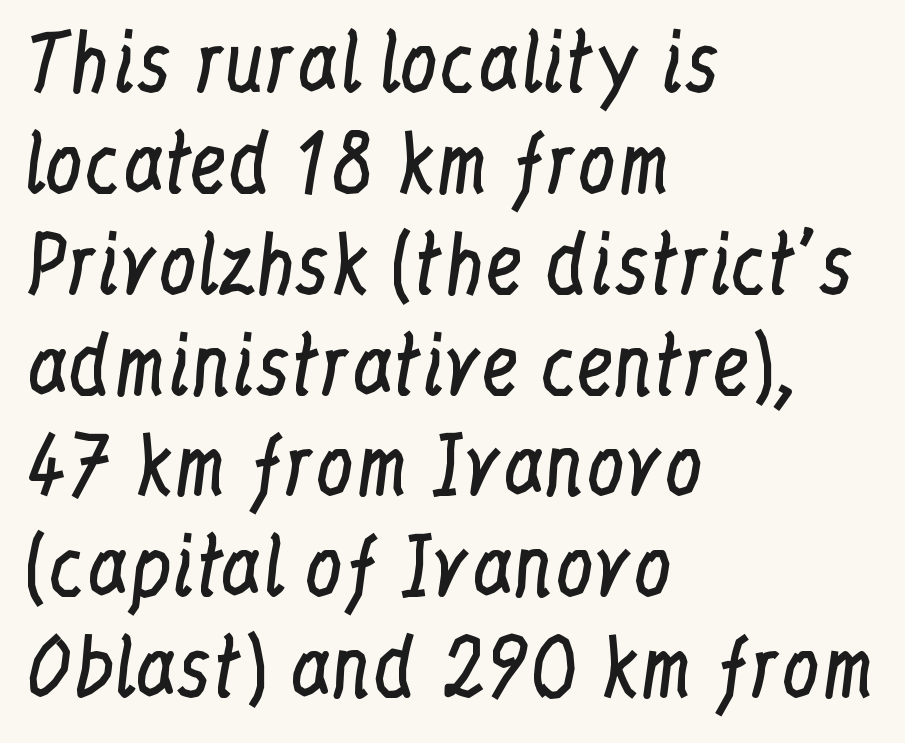
Q: Is the text bold? A: No.
Q: Is the text italic (slanted)? A: Yes.
Q: Is the typeface a serif or a sans-serif typeface? A: Serif.
Q: Is the text underlined? A: No.
Q: How is the paragraph aligned? A: Left-aligned.
Q: Is the spacing between letters normal or unusually wide? A: Normal.
Q: Is the spacing between lines tight, normal or loose? A: Normal.
Q: Width (condensed, normal, or wide)? A: Condensed.
Q: Stroke contrast? A: Low.
Q: x-height? A: Medium.
Q: Monospaced? A: No.
